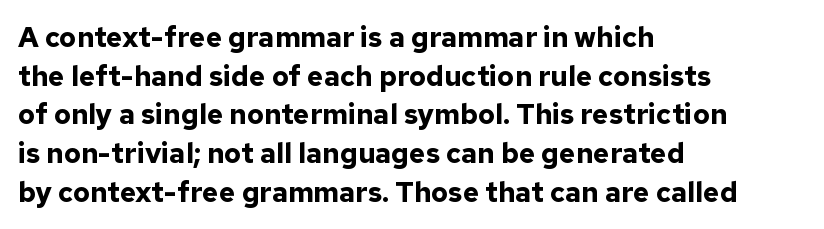
{"serif": "no", "italic": "no", "bold": "yes", "weight": "bold", "width": "normal", "stroke_contrast": "low", "x_height": "medium", "monospaced": "no", "underline": "no", "align": "left", "line_spacing": "normal", "line_spacing_ratio": 1.38, "letter_spacing": "normal", "letter_spacing_em": 0.0, "glyph_px": 28}
